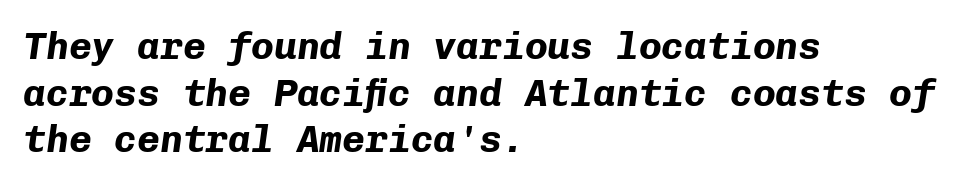
Does extra space separate the letters? No, they use regular spacing. Compared with a centered layout, this one pins lines to the left instead. Does the lettering tilt? It does — this is italic. Glance below the letters and you will spot only blank space. Bold? Absolutely — the strokes are thick and heavy.
